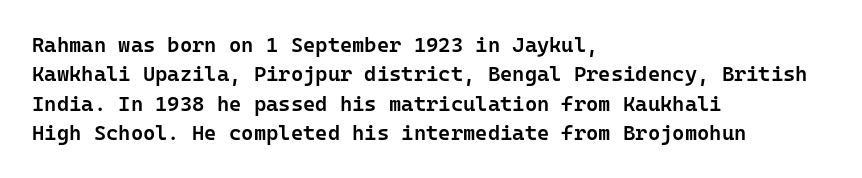
The space between consecutive lines is moderate. Its strokes are somewhat broadened, the hallmark of semibold type. Tracking value appears to be zero — textbook default spacing. These lines are set flush left with a ragged right edge. Underlining? Definitely not there. If you drew a line through each stem, it would be perfectly vertical.
